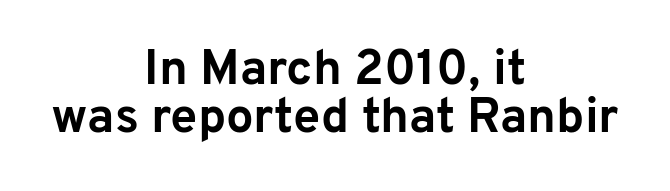
Does the leading feel generous? Not at all — it's pinched. Does the weight exceed regular? Yes, all the way to bold. A typesetter would mark this as roman, not italic. The typesetter chose a symmetrical, centered arrangement here.
